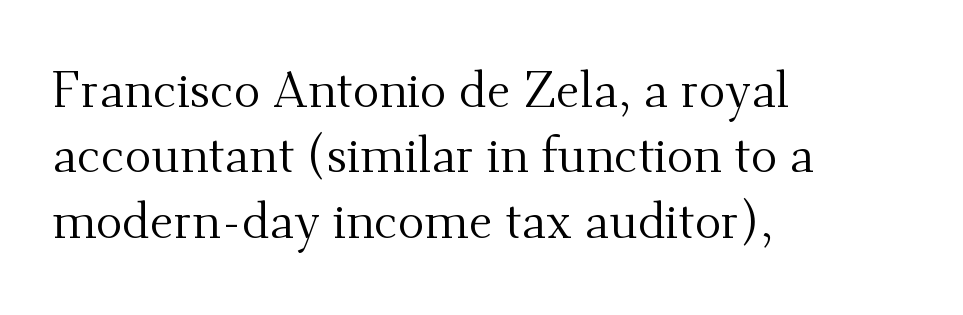
{"serif": "yes", "italic": "no", "bold": "no", "weight": "regular", "width": "normal", "stroke_contrast": "medium", "x_height": "small", "monospaced": "no", "underline": "no", "align": "left", "line_spacing": "normal", "line_spacing_ratio": 1.31, "letter_spacing": "normal", "letter_spacing_em": 0.0, "glyph_px": 50}
